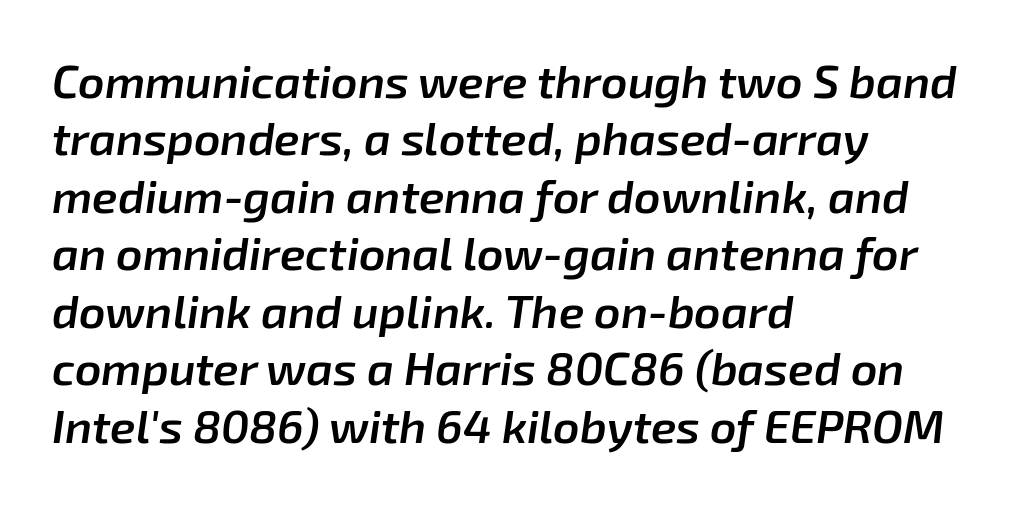
The image shows 46 px semibold type, italic (leaning right); set left-aligned, normal line spacing (1.25x), normal letter spacing, not underlined; low stroke contrast and a medium x-height.
